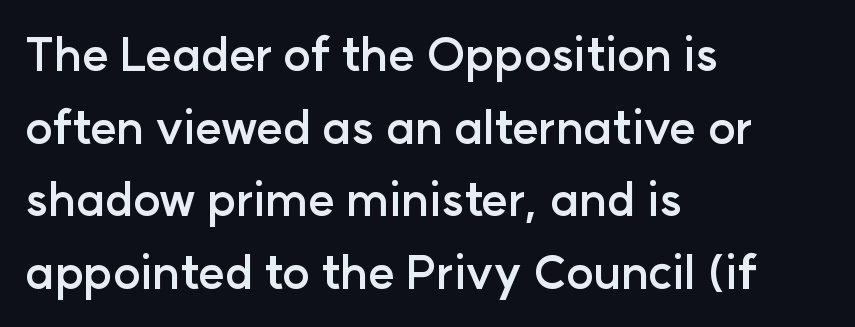
{"serif": "no", "italic": "no", "bold": "yes", "weight": "semibold", "width": "normal", "stroke_contrast": "low", "x_height": "medium", "monospaced": "no", "underline": "no", "align": "left", "line_spacing": "normal", "line_spacing_ratio": 1.58, "letter_spacing": "normal", "letter_spacing_em": 0.0, "glyph_px": 46}
